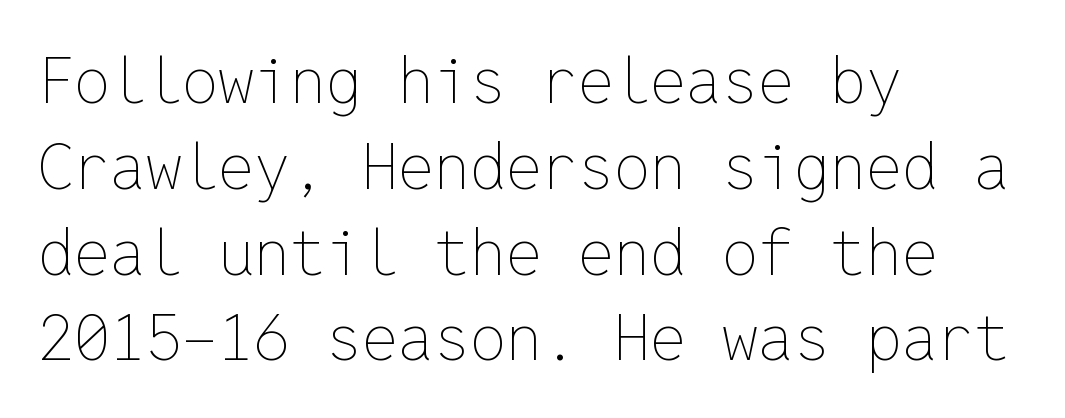
Q: Is the text bold? A: No.
Q: Is the text italic (slanted)? A: No, it is upright.
Q: Is the text underlined? A: No.
Q: How is the paragraph aligned? A: Left-aligned.
Q: Is the spacing between letters normal or unusually wide? A: Normal.
Q: Is the spacing between lines tight, normal or loose? A: Normal.
Q: Width (condensed, normal, or wide)? A: Normal.
Q: Stroke contrast? A: Low.
Q: x-height? A: Medium.
Q: Monospaced? A: Yes.
